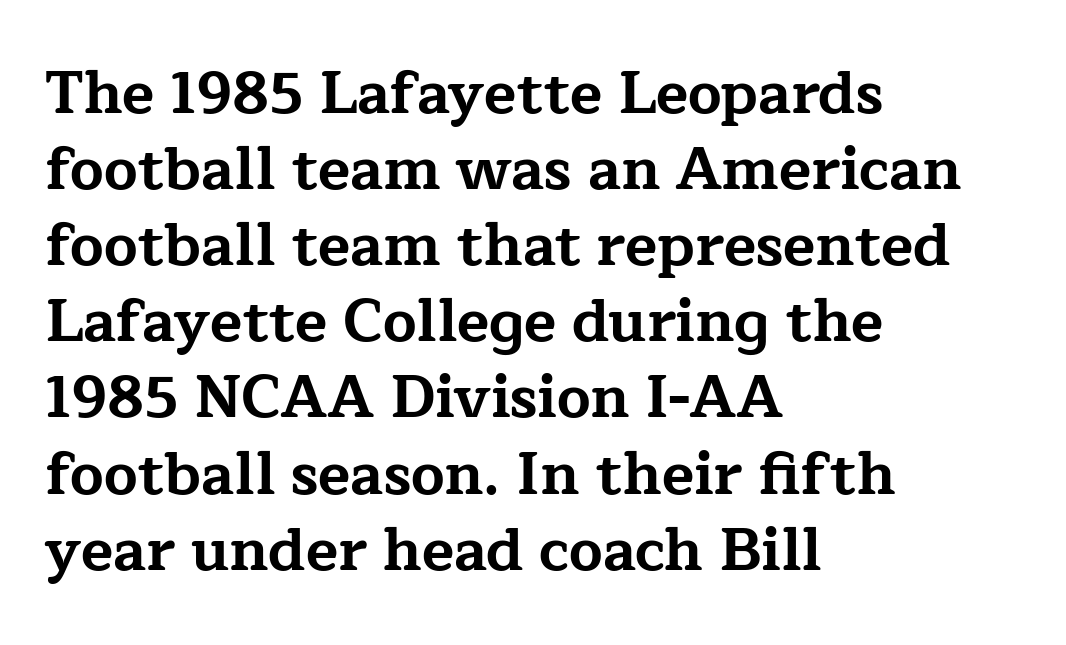
Q: Is the text bold? A: Yes.
Q: Is the text italic (slanted)? A: No, it is upright.
Q: Is the typeface a serif or a sans-serif typeface? A: Serif.
Q: Is the text underlined? A: No.
Q: How is the paragraph aligned? A: Left-aligned.
Q: Is the spacing between letters normal or unusually wide? A: Normal.
Q: Is the spacing between lines tight, normal or loose? A: Normal.
Q: Width (condensed, normal, or wide)? A: Wide.
Q: Stroke contrast? A: Low.
Q: x-height? A: Medium.
Q: Monospaced? A: No.
